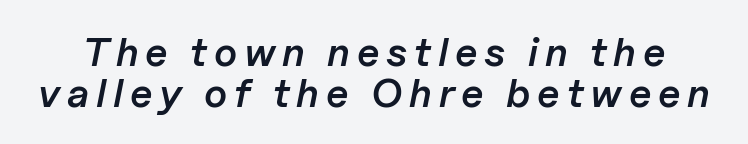
The image shows 40 px semibold type, italic (leaning right); set tight line spacing (1.02x), not underlined; low stroke contrast and a medium x-height.
